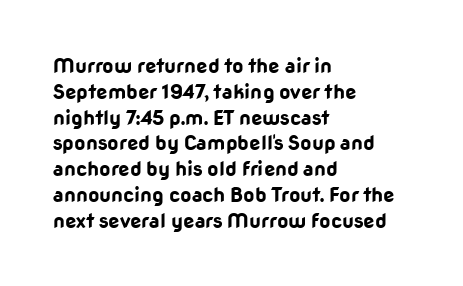
The image shows 20 px bold type, upright; set left-aligned, normal line spacing (1.29x), normal letter spacing, not underlined.
